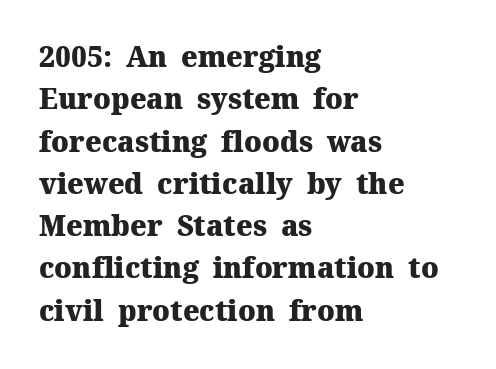
{"serif": "yes", "italic": "no", "bold": "yes", "weight": "heavy", "width": "normal", "stroke_contrast": "medium", "x_height": "medium", "monospaced": "no", "underline": "no", "align": "left", "line_spacing": "normal", "line_spacing_ratio": 1.51, "letter_spacing": "normal", "letter_spacing_em": 0.0, "glyph_px": 28}
